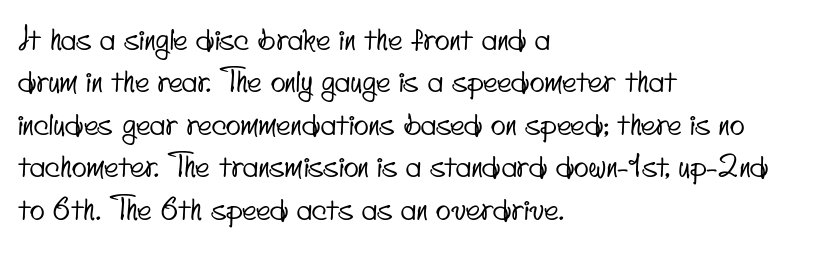
Underlining? Definitely not there. Caption: standard tracking, unaltered. How would I describe the line gaps? Plain and ordinary. Think of a printed novel: that variable character pitch is what you see here.
